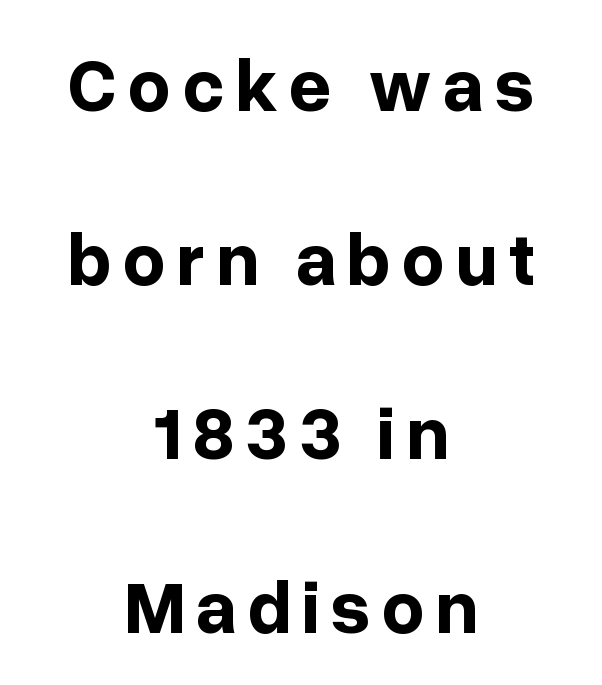
Type style note: lacks serifs. The space between consecutive lines is lavish. Rendered with straight, roman letterforms. As a designer I'd log this as weight 700, bold.
